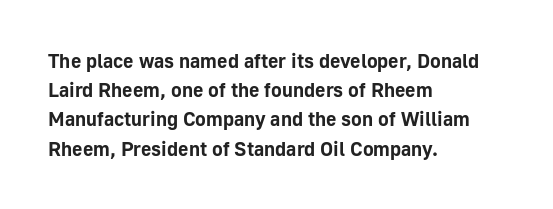
The image shows 20 px bold type, upright; set left-aligned, normal line spacing (1.46x), normal letter spacing, not underlined.
